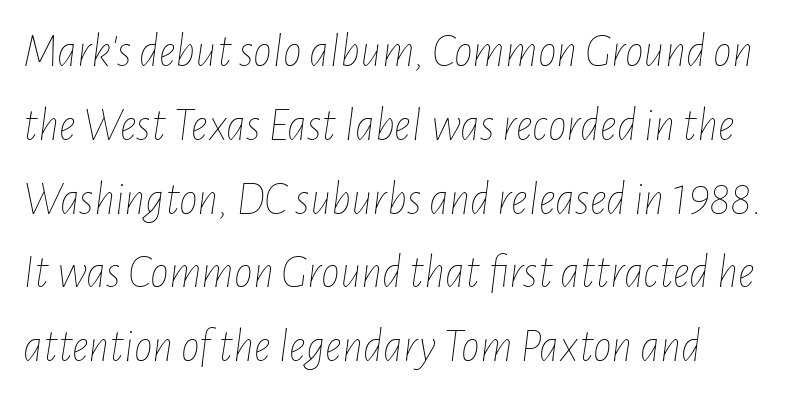
The image shows 47 px thin, condensed type, italic (leaning right); set normal line spacing (1.57x), normal letter spacing, not underlined; low stroke contrast and a medium x-height.
